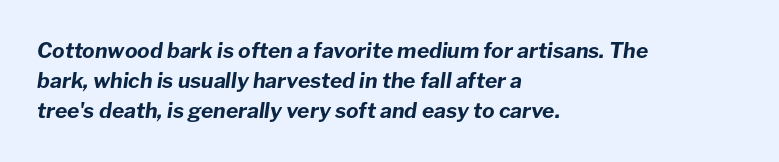
Q: Is the text bold? A: Yes.
Q: Is the text italic (slanted)? A: Yes, it leans right by about 8 degrees.
Q: Is the text underlined? A: No.
Q: How is the paragraph aligned? A: Left-aligned.
Q: Is the spacing between letters normal or unusually wide? A: Normal.
Q: Is the spacing between lines tight, normal or loose? A: Normal.
